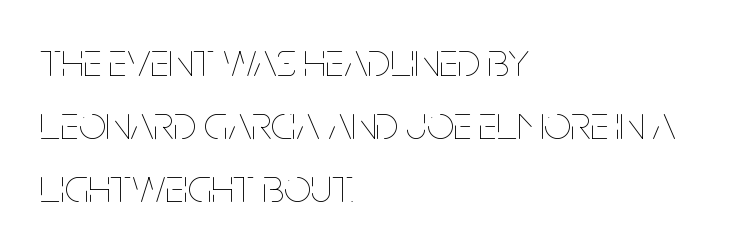
Q: Is the text bold? A: No.
Q: Is the text italic (slanted)? A: No, it is upright.
Q: Is the text underlined? A: No.
Q: How is the paragraph aligned? A: Left-aligned.
Q: Is the spacing between letters normal or unusually wide? A: Normal.
Q: Is the spacing between lines tight, normal or loose? A: Normal.
Q: Width (condensed, normal, or wide)? A: Condensed.
Q: Stroke contrast? A: Low.
Q: x-height? A: Large.
Q: Monospaced? A: No.
